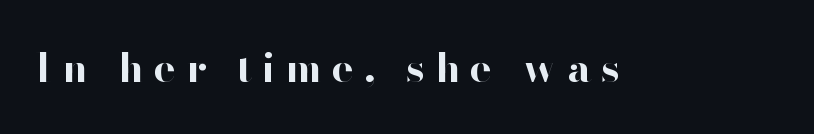
Q: Is the text bold? A: Yes.
Q: Is the text italic (slanted)? A: No, it is upright.
Q: Is the typeface a serif or a sans-serif typeface? A: Sans-serif.
Q: Is the text underlined? A: No.
Q: Is the spacing between letters normal or unusually wide? A: Unusually wide.
Q: Width (condensed, normal, or wide)? A: Normal.
Q: Stroke contrast? A: High.
Q: x-height? A: Small.
Q: Monospaced? A: No.
